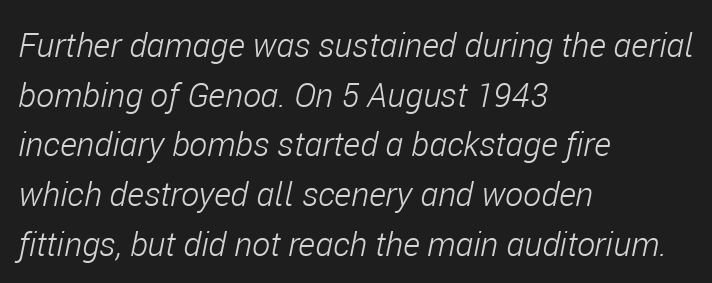
You could call the tracking neutral — neither tight nor loose. The space between consecutive lines is moderate. The space beneath each line is pristine and unruled. The face used here is proportionally spaced, like ordinary book or web type. Stems and bowls with no extra thickness — not bold. Every character sits at an angle, as italics do.
